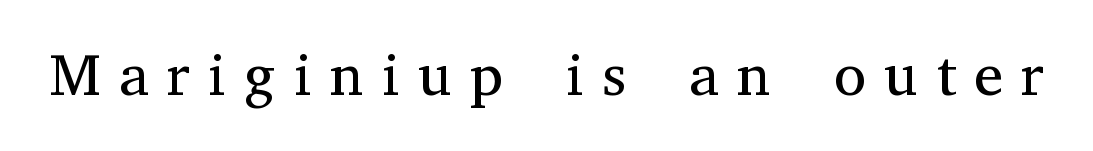
The image shows 59 px regular-weight serif type, upright; set unusually wide letter spacing (+0.31 em), not underlined; medium stroke contrast and a medium x-height.
